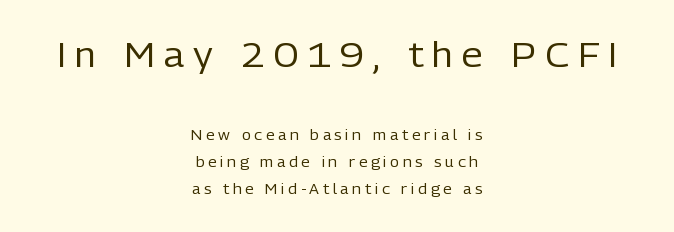
{"serif": "no", "italic": "no", "bold": "no", "weight": "regular", "width": "normal", "stroke_contrast": "low", "x_height": "medium", "monospaced": "no", "underline": "no", "align": "center", "line_spacing": "loose", "line_spacing_ratio": 1.91, "letter_spacing": "wide", "letter_spacing_em": 0.26, "larger_block": "first", "size_ratio": 2.43, "glyph_px": 34}
